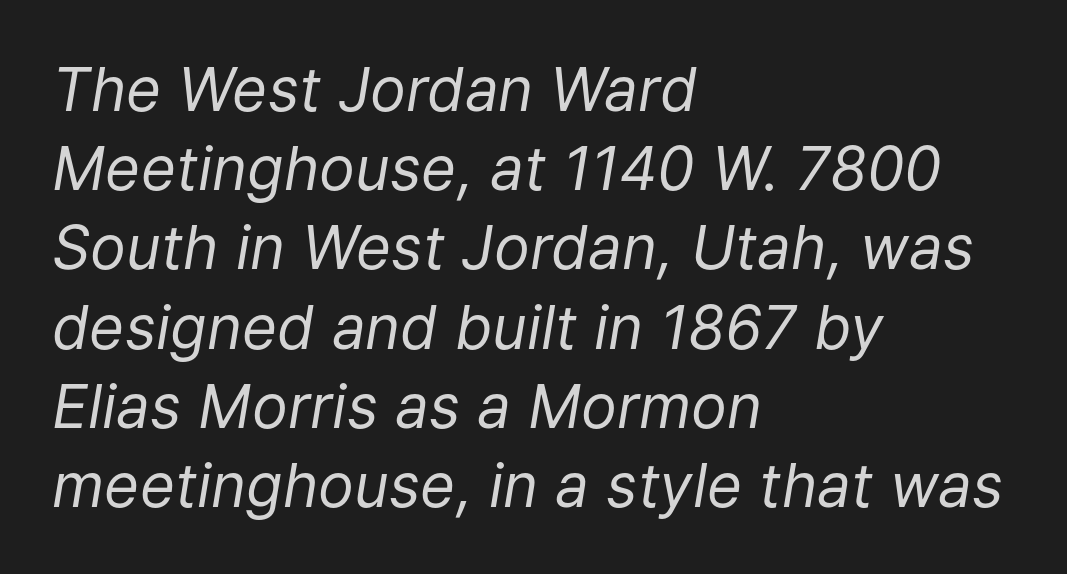
Q: Is the text bold? A: No.
Q: Is the text italic (slanted)? A: Yes, it leans right by about 9 degrees.
Q: Is the text underlined? A: No.
Q: How is the paragraph aligned? A: Left-aligned.
Q: Is the spacing between letters normal or unusually wide? A: Normal.
Q: Is the spacing between lines tight, normal or loose? A: Normal.
Q: Width (condensed, normal, or wide)? A: Normal.
Q: Stroke contrast? A: Low.
Q: x-height? A: Medium.
Q: Monospaced? A: No.
